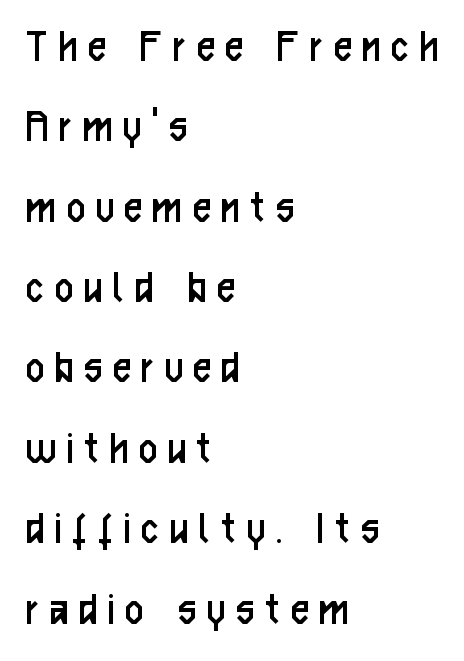
Q: Is the text bold? A: No.
Q: Is the text italic (slanted)? A: No, it is upright.
Q: Is the typeface a serif or a sans-serif typeface? A: Sans-serif.
Q: Is the text underlined? A: No.
Q: How is the paragraph aligned? A: Left-aligned.
Q: Is the spacing between letters normal or unusually wide? A: Unusually wide.
Q: Is the spacing between lines tight, normal or loose? A: Normal.
Q: Width (condensed, normal, or wide)? A: Condensed.
Q: Stroke contrast? A: Low.
Q: x-height? A: Medium.
Q: Monospaced? A: No.
